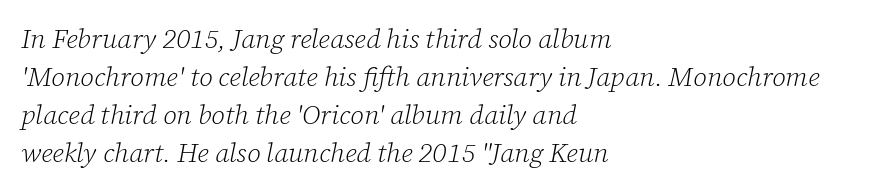
Q: Is the text bold? A: No.
Q: Is the text italic (slanted)? A: Yes, it leans right by about 12 degrees.
Q: Is the text underlined? A: No.
Q: How is the paragraph aligned? A: Left-aligned.
Q: Is the spacing between letters normal or unusually wide? A: Normal.
Q: Is the spacing between lines tight, normal or loose? A: Normal.
